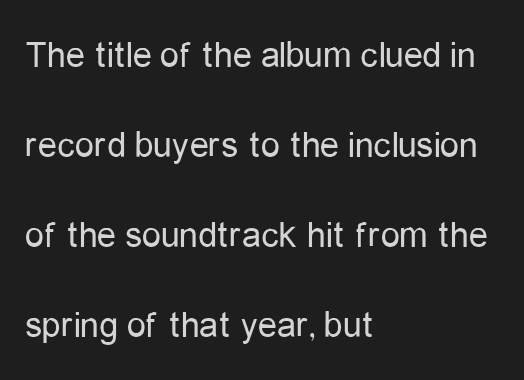
Q: Is the text bold? A: No.
Q: Is the text italic (slanted)? A: No, it is upright.
Q: Is the typeface a serif or a sans-serif typeface? A: Sans-serif.
Q: Is the text underlined? A: No.
Q: How is the paragraph aligned? A: Left-aligned.
Q: Is the spacing between letters normal or unusually wide? A: Normal.
Q: Is the spacing between lines tight, normal or loose? A: Loose.
Q: Width (condensed, normal, or wide)? A: Condensed.
Q: Stroke contrast? A: Low.
Q: x-height? A: Medium.
Q: Monospaced? A: No.
